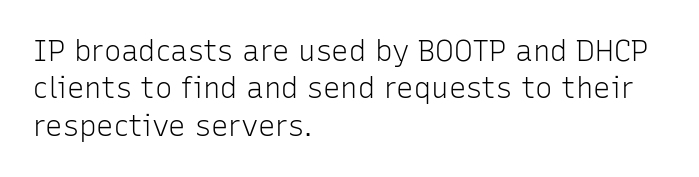
The image shows 29 px light sans-serif type, upright; set left-aligned, normal line spacing (1.29x), normal letter spacing, not underlined; low stroke contrast and a medium x-height.
